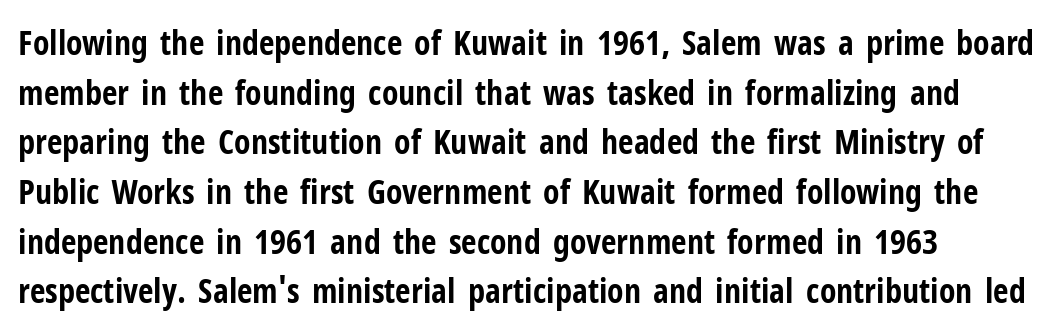
The letters stand upright; this is a roman face. Evenly set lines give the paragraph a standard silhouette. The horizontal fit of the characters is conventional and even. The type family on display is of the sans-serif kind.
